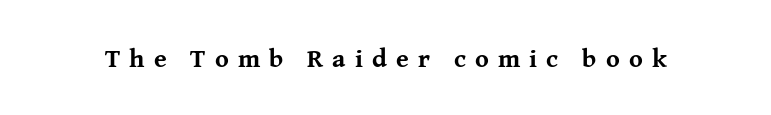
Honestly, there is no underline to notice here at all. Ordinary non-slanted type is in use. The letters are bold, with thick, heavy strokes. Short note: letters widely spaced.
